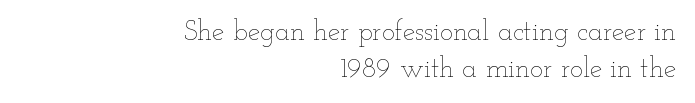
{"italic": "no", "bold": "no", "weight": "thin", "width": "wide", "stroke_contrast": "low", "x_height": "small", "monospaced": "no", "underline": "no", "align": "right", "line_spacing": "normal", "line_spacing_ratio": 1.32, "letter_spacing": "normal", "letter_spacing_em": 0.0, "glyph_px": 28}
